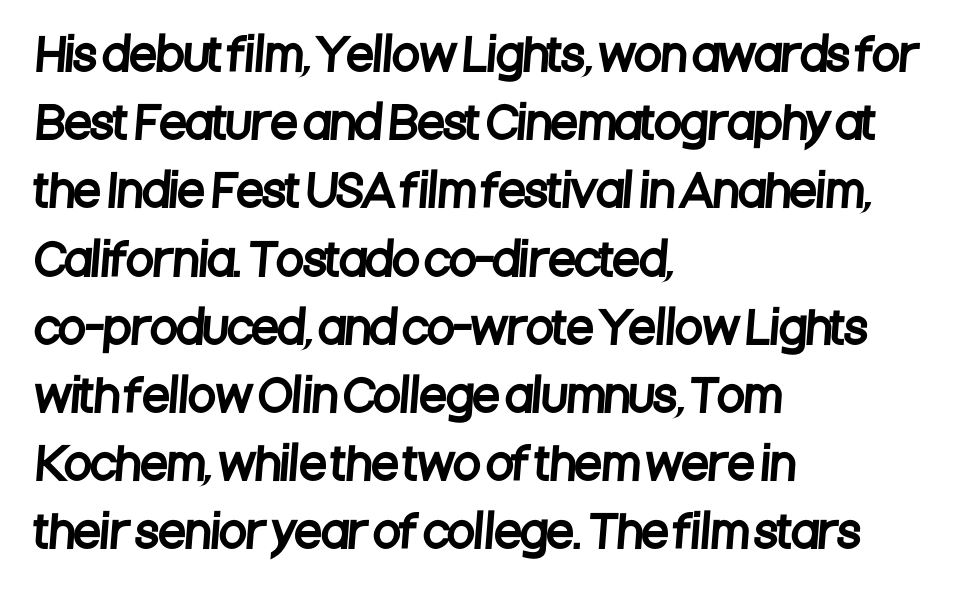
Horizontal alignment here is leftward, the default for most running prose. A typesetter would call this zero additional tracking. Words float on clear page, feet unadorned. Is this a fixed-width face? No — the glyphs have proportional, varying widths. Each new line begins a customary step beneath the previous one.
